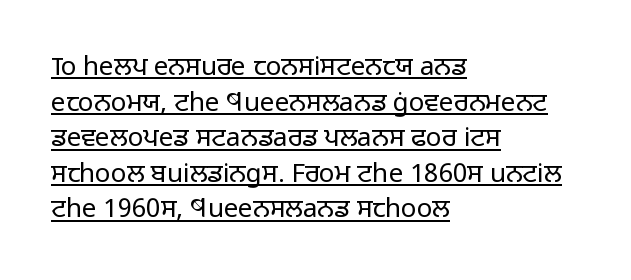
The type is set solid horizontally, with unmodified tracking. The line-height multiplier appears to be the usual default. Stroke thickness stays within the range of a standard reading face or lighter. The paragraph has a hard left edge and a soft right edge.
